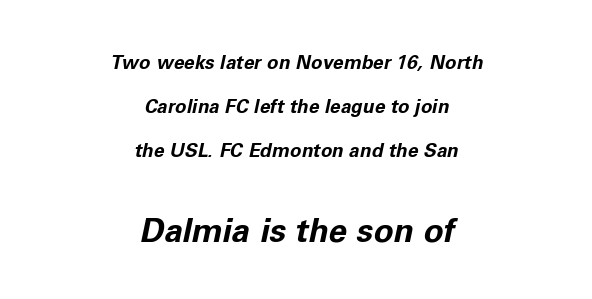
Descenders are the only things crossing below the line. In terms of letterspacing, this is plain default setting. Typesetter's note — lower block bumped up in size, upper block left smaller. What's the leading like? Stretched, with rows far apart. Note the varied advance widths — an 'i' is clearly narrower than an 'm'.
